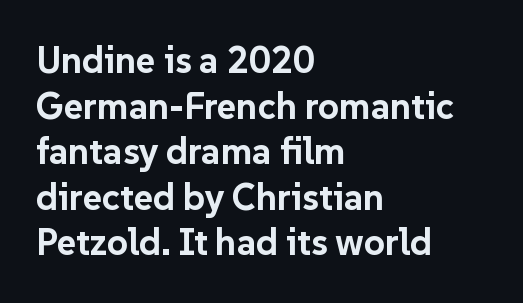
The image shows 37 px bold sans-serif type, upright; set left-aligned, line spacing 1.23x, normal letter spacing, not underlined; low stroke contrast and a medium x-height.
